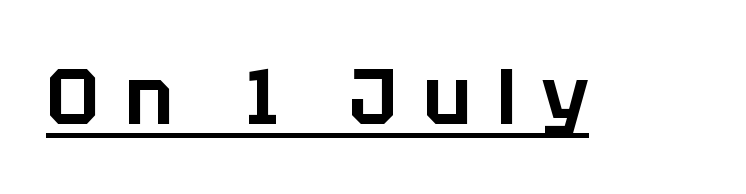
{"serif": "no", "italic": "no", "width": "normal", "stroke_contrast": "low", "x_height": "large", "monospaced": "no", "underline": "yes", "letter_spacing": "wide", "letter_spacing_em": 0.33, "glyph_px": 78}
